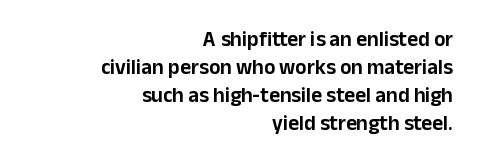
{"italic": "no", "underline": "no", "align": "right", "line_spacing": "normal", "line_spacing_ratio": 1.34, "letter_spacing": "normal", "letter_spacing_em": 0.0, "glyph_px": 21}
